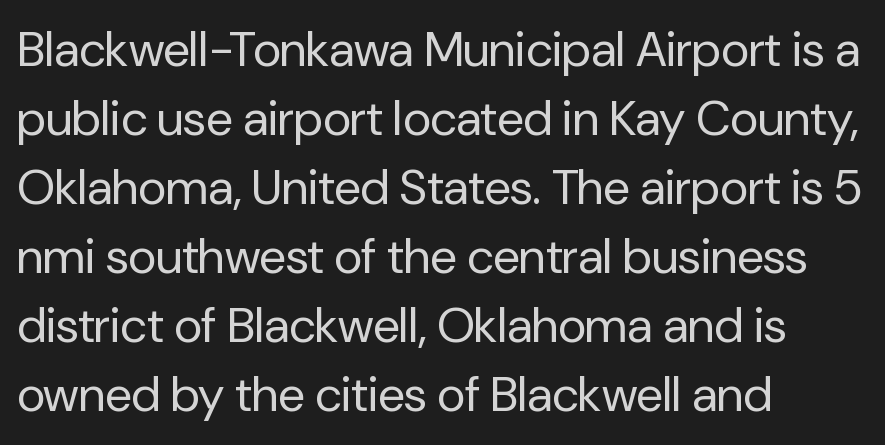
Q: Is the text bold? A: No.
Q: Is the text italic (slanted)? A: No, it is upright.
Q: Is the typeface a serif or a sans-serif typeface? A: Sans-serif.
Q: Is the text underlined? A: No.
Q: How is the paragraph aligned? A: Left-aligned.
Q: Is the spacing between letters normal or unusually wide? A: Normal.
Q: Is the spacing between lines tight, normal or loose? A: Normal.
Q: Width (condensed, normal, or wide)? A: Normal.
Q: Stroke contrast? A: Low.
Q: x-height? A: Medium.
Q: Monospaced? A: No.
